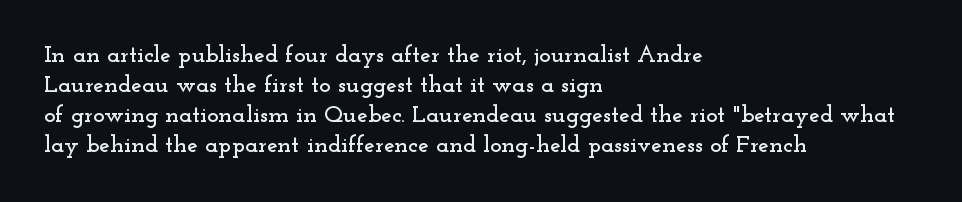
{"italic": "no", "underline": "no", "align": "left", "line_spacing": "normal", "line_spacing_ratio": 1.25, "letter_spacing": "normal", "letter_spacing_em": 0.0, "glyph_px": 24}
